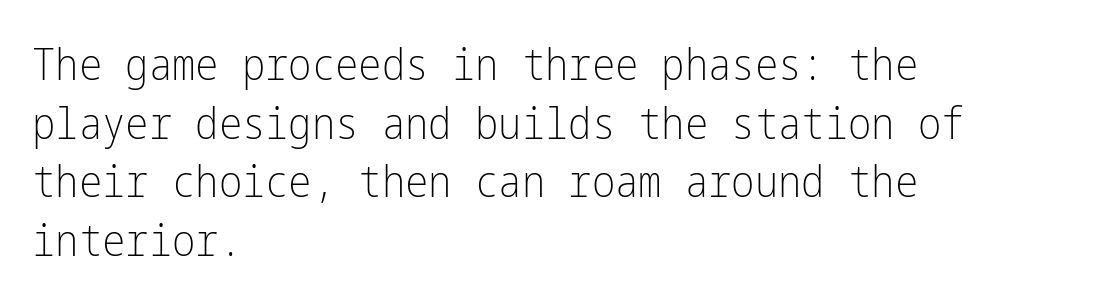
Q: Is the text bold? A: No.
Q: Is the text italic (slanted)? A: No, it is upright.
Q: Is the typeface a serif or a sans-serif typeface? A: Sans-serif.
Q: Is the text underlined? A: No.
Q: How is the paragraph aligned? A: Left-aligned.
Q: Is the spacing between letters normal or unusually wide? A: Normal.
Q: Is the spacing between lines tight, normal or loose? A: Normal.
Q: Width (condensed, normal, or wide)? A: Condensed.
Q: Stroke contrast? A: Low.
Q: x-height? A: Medium.
